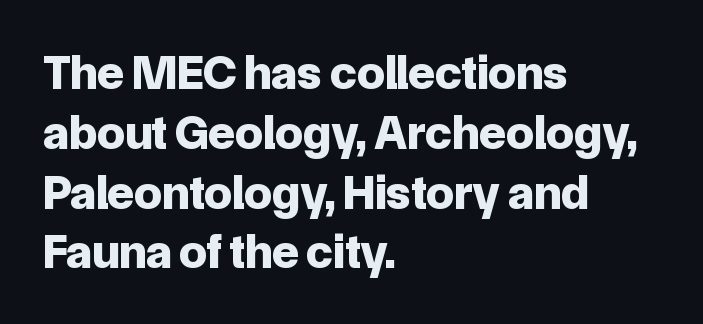
Serif or sans? Sans — the stroke terminals are bare. Honestly, there is no underline to notice here at all. Inter-character spacing is left at the font's built-in metrics. The passage is arranged the way most books set body copy — flush left. Vertical strokes here are truly vertical.
